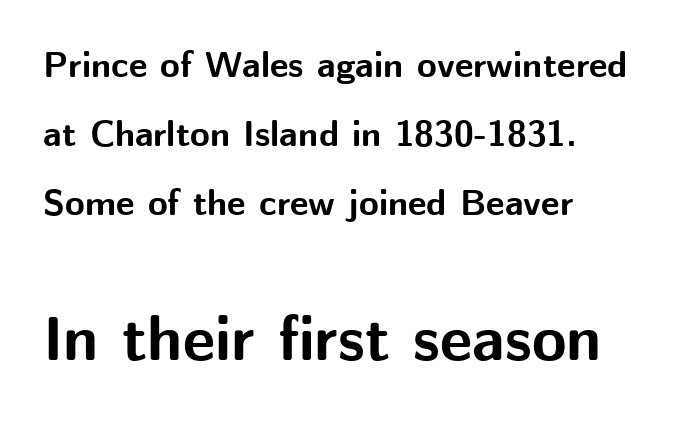
{"serif": "no", "italic": "no", "bold": "yes", "weight": "bold", "width": "normal", "stroke_contrast": "medium", "x_height": "medium", "monospaced": "no", "underline": "no", "align": "left", "line_spacing": "loose", "line_spacing_ratio": 1.92, "letter_spacing": "normal", "letter_spacing_em": 0.0, "larger_block": "second", "size_ratio": 1.75, "glyph_px": 63}
